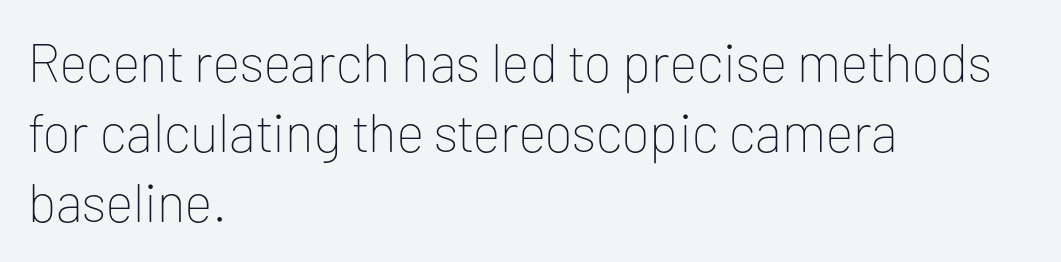
Q: Is the text bold? A: No.
Q: Is the text italic (slanted)? A: No, it is upright.
Q: Is the typeface a serif or a sans-serif typeface? A: Sans-serif.
Q: Is the text underlined? A: No.
Q: How is the paragraph aligned? A: Left-aligned.
Q: Is the spacing between letters normal or unusually wide? A: Normal.
Q: Is the spacing between lines tight, normal or loose? A: Normal.
Q: Width (condensed, normal, or wide)? A: Normal.
Q: Stroke contrast? A: Low.
Q: x-height? A: Medium.
Q: Monospaced? A: No.
